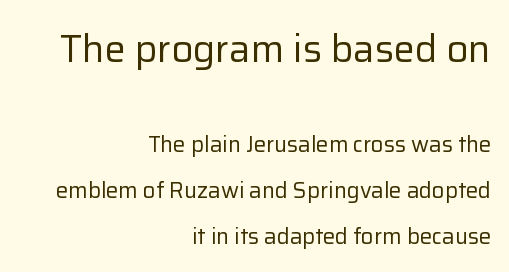
Q: Is the text bold? A: No.
Q: Is the text italic (slanted)? A: No, it is upright.
Q: Is the typeface a serif or a sans-serif typeface? A: Sans-serif.
Q: Is the text underlined? A: No.
Q: How is the paragraph aligned? A: Right-aligned.
Q: Is the spacing between letters normal or unusually wide? A: Normal.
Q: Is the spacing between lines tight, normal or loose? A: Loose.
Q: Which block of text is set in a larger size, the first (top) or the second (bottom)? A: The first (top) one.
Q: Width (condensed, normal, or wide)? A: Normal.
Q: Stroke contrast? A: Low.
Q: x-height? A: Medium.
Q: Monospaced? A: No.
